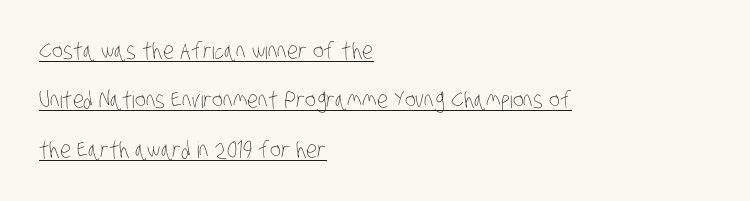
{"bold": "no", "underline": "yes", "align": "left", "line_spacing": "loose", "line_spacing_ratio": 2.15, "letter_spacing": "normal", "letter_spacing_em": 0.0, "glyph_px": 23}
